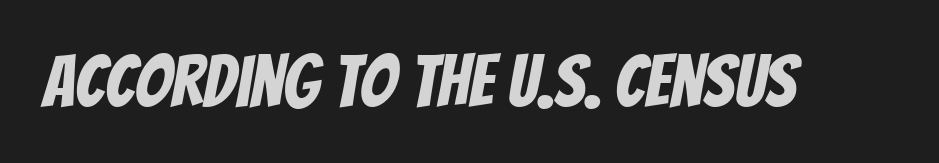
The image shows 73 px condensed sans-serif type; set normal letter spacing, not underlined; low stroke contrast and a large x-height.
